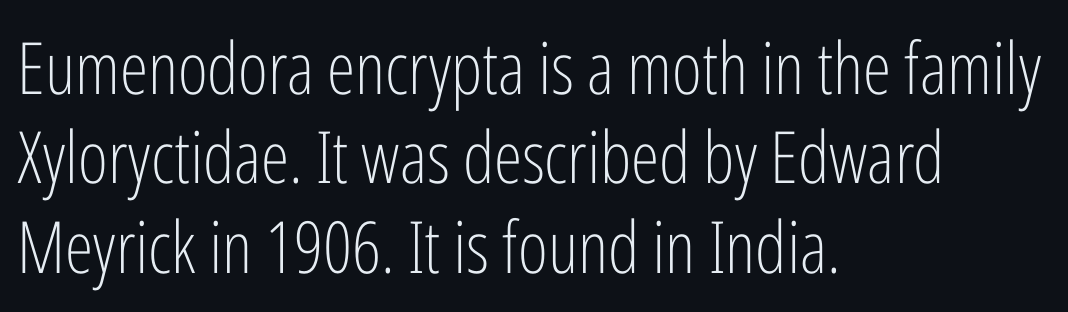
{"serif": "no", "italic": "no", "bold": "no", "weight": "light", "width": "condensed", "stroke_contrast": "low", "x_height": "medium", "monospaced": "no", "underline": "no", "align": "left", "line_spacing_ratio": 1.24, "letter_spacing": "normal", "letter_spacing_em": 0.0, "glyph_px": 72}
